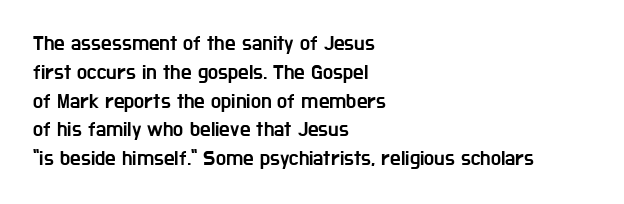
The compositor pushed each line to the left boundary. The strip under each line holds only bare page. When letters stand straight like this, we call the style roman or upright. Letter spacing: default. In terms of leading, this rendering sits right in the middle.
